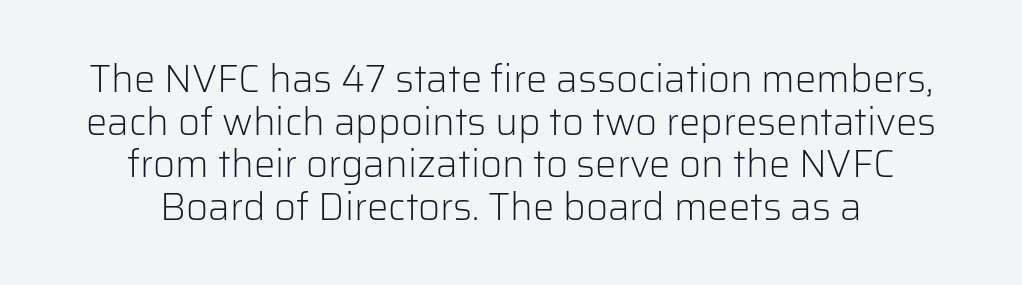
Q: Is the text bold? A: No.
Q: Is the text italic (slanted)? A: No, it is upright.
Q: Is the typeface a serif or a sans-serif typeface? A: Sans-serif.
Q: Is the text underlined? A: No.
Q: How is the paragraph aligned? A: Centered.
Q: Is the spacing between letters normal or unusually wide? A: Normal.
Q: Is the spacing between lines tight, normal or loose? A: Tight.
Q: Width (condensed, normal, or wide)? A: Normal.
Q: Stroke contrast? A: Low.
Q: x-height? A: Medium.
Q: Monospaced? A: No.
